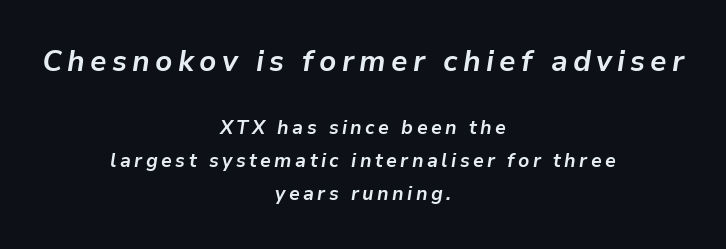
{"italic": "yes", "lean": "right", "slant_degrees": 9, "bold": "yes", "weight": "bold", "width": "normal", "stroke_contrast": "low", "x_height": "medium", "monospaced": "no", "underline": "no", "align": "center", "line_spacing_ratio": 1.73, "larger_block": "first", "size_ratio": 1.53, "glyph_px": 29}
